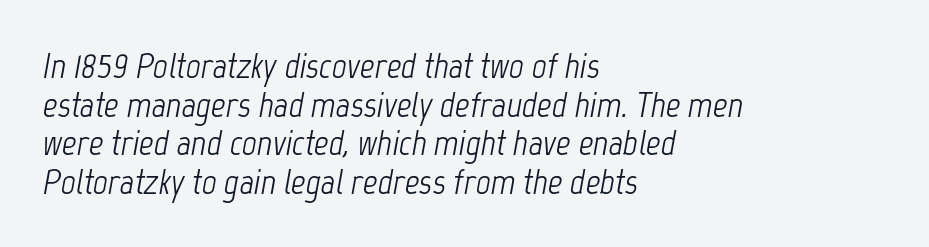
A typesetter would call this proportional, since set widths differ per character. Layout note: lines flush left. If you drew a line through each stem, it would be angled. The gap between lines stays unmarked. Weight class: somewhere from thin through regular. Tracking value appears to be zero — textbook default spacing.
